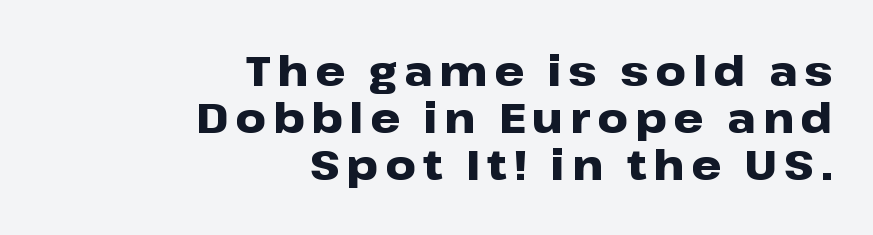
{"serif": "no", "italic": "no", "bold": "yes", "weight": "heavy", "width": "wide", "stroke_contrast": "low", "x_height": "medium", "monospaced": "no", "underline": "no", "align": "right", "line_spacing": "tight", "line_spacing_ratio": 1.12, "glyph_px": 42}
